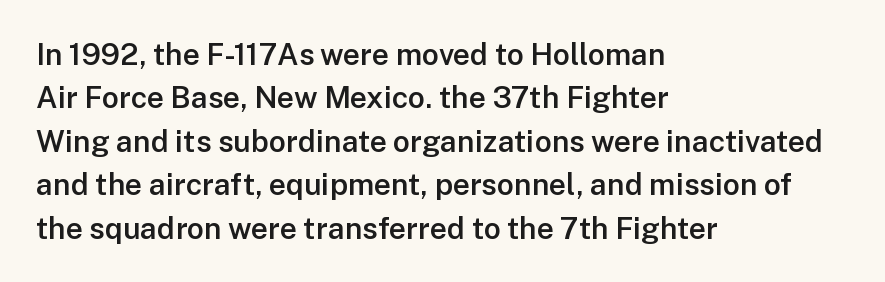
Words float on clear page, feet unadorned. The ragged edge is on the right, which tells us the setting is flush left. The glyphs have the mass of a demibold cut, below bold. The space between consecutive lines is moderate. You could not count columns in this text — the font is proportionally spaced. A sans-serif font was chosen for this passage.
